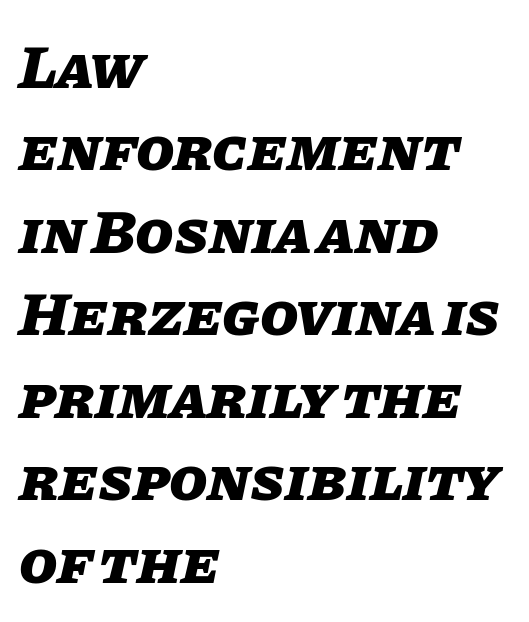
The image shows 62 px heavy type, italic (leaning right); set left-aligned, normal line spacing (1.33x), normal letter spacing, not underlined; low stroke contrast and a large x-height.
